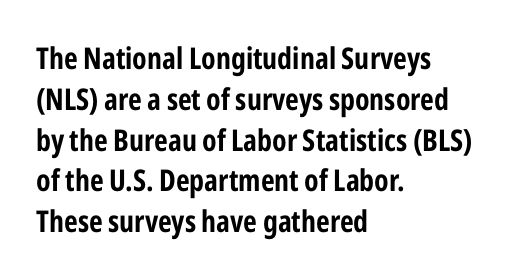
{"serif": "no", "italic": "no", "bold": "yes", "weight": "bold", "width": "condensed", "stroke_contrast": "low", "x_height": "medium", "monospaced": "no", "underline": "no", "align": "left", "line_spacing": "normal", "line_spacing_ratio": 1.36, "letter_spacing": "normal", "letter_spacing_em": 0.0, "glyph_px": 30}
